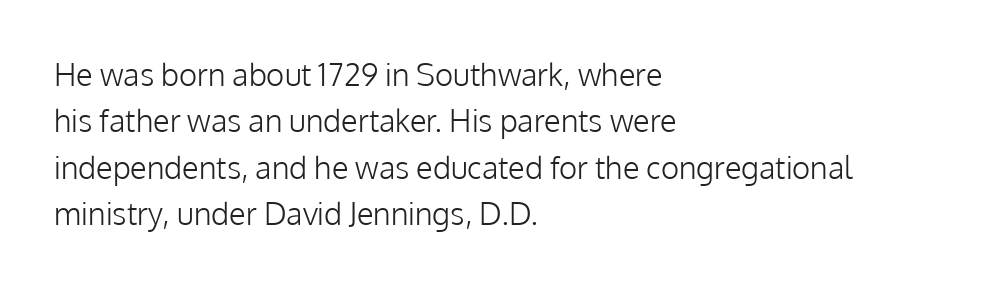
{"serif": "no", "italic": "no", "bold": "no", "weight": "light", "width": "normal", "stroke_contrast": "low", "x_height": "medium", "monospaced": "no", "underline": "no", "align": "left", "line_spacing": "normal", "line_spacing_ratio": 1.5, "letter_spacing": "normal", "letter_spacing_em": 0.0, "glyph_px": 31}
